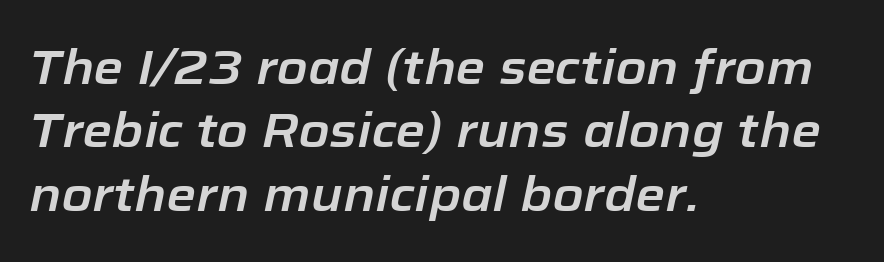
The text block is weighted toward the left margin, trailing off unevenly rightward. Here the designer chose a conventional face with non-uniform glyph widths. The gap between lines stays unmarked. Interline gaps are of average width in this sample.
